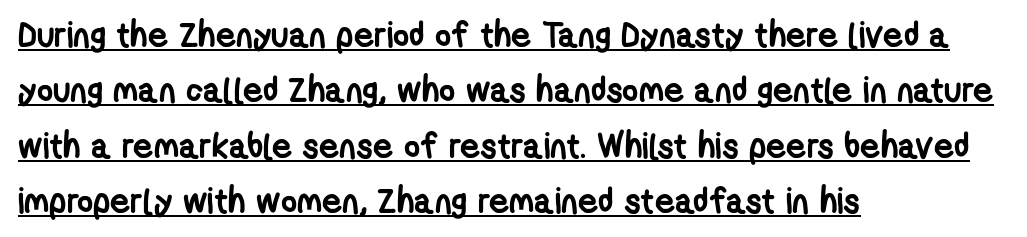
Q: Is the text bold? A: Yes.
Q: Is the typeface a serif or a sans-serif typeface? A: Sans-serif.
Q: Is the text underlined? A: Yes.
Q: How is the paragraph aligned? A: Left-aligned.
Q: Is the spacing between letters normal or unusually wide? A: Normal.
Q: Is the spacing between lines tight, normal or loose? A: Normal.
Q: Width (condensed, normal, or wide)? A: Condensed.
Q: Stroke contrast? A: Low.
Q: x-height? A: Medium.
Q: Monospaced? A: No.
